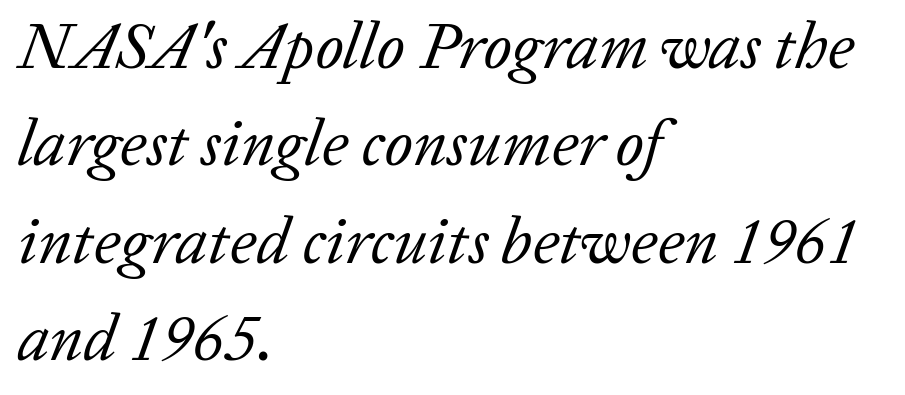
The image shows 65 px regular-weight serif type, italic (leaning right); set left-aligned, normal line spacing (1.5x), normal letter spacing, not underlined; low stroke contrast and a medium x-height.
